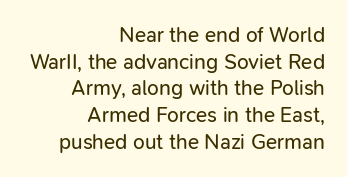
Q: Is the text bold? A: No.
Q: Is the text italic (slanted)? A: No, it is upright.
Q: Is the text underlined? A: No.
Q: How is the paragraph aligned? A: Right-aligned.
Q: Is the spacing between letters normal or unusually wide? A: Normal.
Q: Is the spacing between lines tight, normal or loose? A: Normal.
